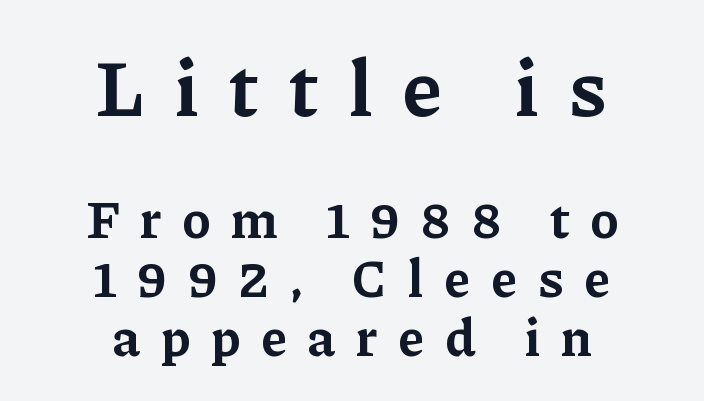
No word sits above an underline. The face used here is proportionally spaced, like ordinary book or web type. The space between consecutive lines is stingy. Glyph-to-glyph distance is far greater than everyday printed text.
